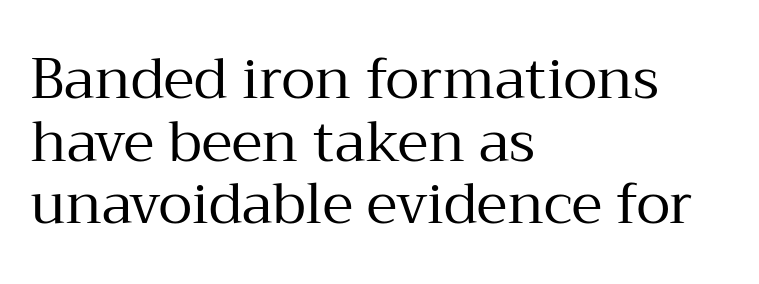
Q: Is the text bold? A: No.
Q: Is the text italic (slanted)? A: No, it is upright.
Q: Is the typeface a serif or a sans-serif typeface? A: Serif.
Q: Is the text underlined? A: No.
Q: How is the paragraph aligned? A: Left-aligned.
Q: Is the spacing between letters normal or unusually wide? A: Normal.
Q: Is the spacing between lines tight, normal or loose? A: Tight.
Q: Width (condensed, normal, or wide)? A: Normal.
Q: Stroke contrast? A: Medium.
Q: x-height? A: Medium.
Q: Monospaced? A: No.
